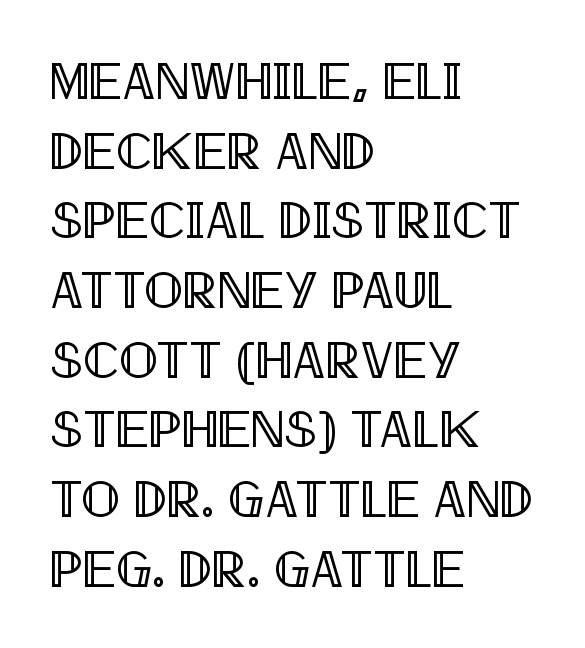
The typesetter chose a ragged-right arrangement here. A clean baseline with only descenders dipping below it. When letters stand straight like this, we call the style roman or upright. The passage shown has conventional tracking throughout.
